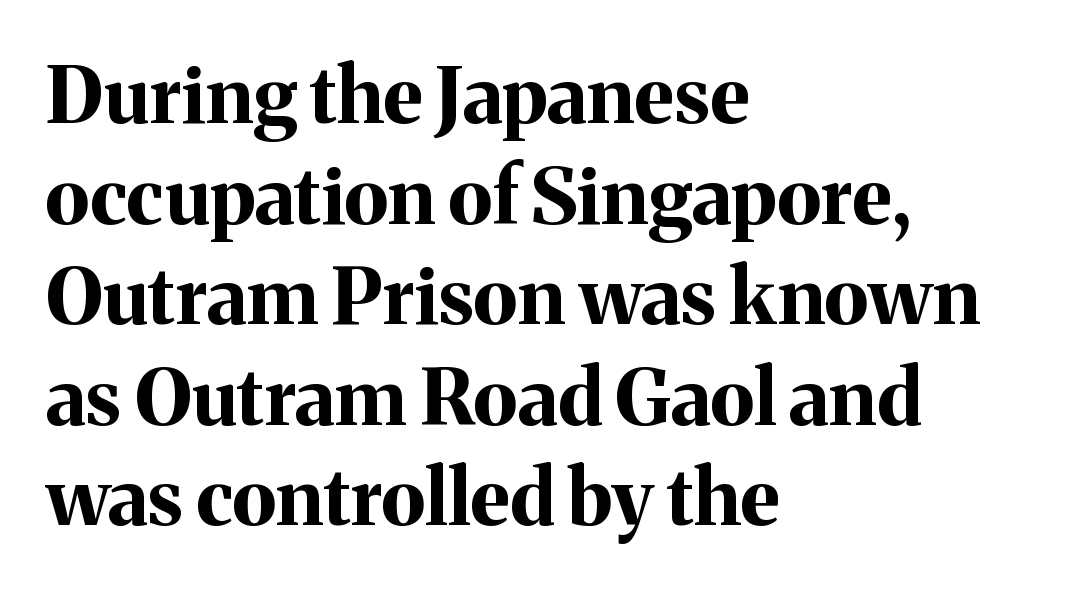
The image shows 78 px bold serif type, upright; set left-aligned, normal line spacing (1.29x), normal letter spacing, not underlined; medium stroke contrast and a medium x-height.
